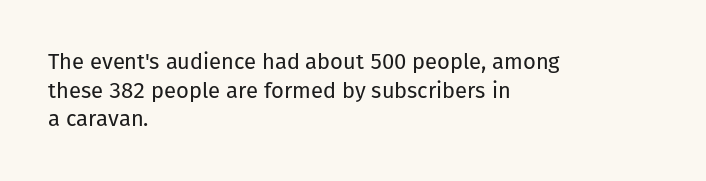
Check the space under the baseline: it is left empty. Characters follow at the spacing the type designer built in. These glyphs show unthickened strokes, regular width or finer. This is the regular roman posture of the typeface. A typesetter would call this leading conventional body-copy spacing. The compositor pushed each line to the left boundary.
